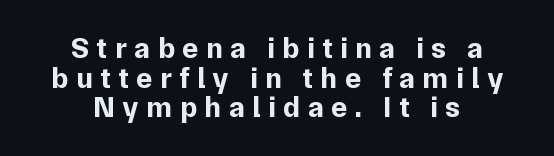
The glyphs are unaccompanied by any horizontal stroke below them. Short and long lines alike share a common midpoint. Is this a fixed-width face? No — the glyphs have proportional, varying widths. Do the letters lean? They stand straight.
